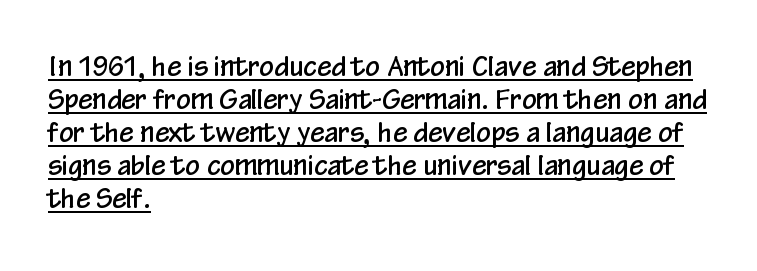
{"italic": "no", "underline": "yes", "align": "left", "line_spacing": "normal", "line_spacing_ratio": 1.27, "letter_spacing": "normal", "letter_spacing_em": 0.0, "glyph_px": 26}
